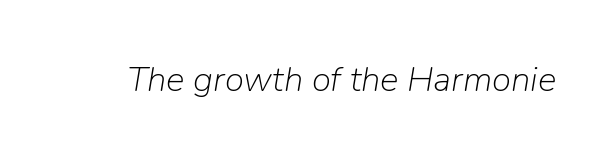
Is the type heavy? It reads as light-to-regular instead. The space directly below the letters is spotless. Character widths vary here, with narrow letters taking less room than wide ones. Slanted lettering throughout. Look at the tracking — it's just the regular setting, nothing added.
